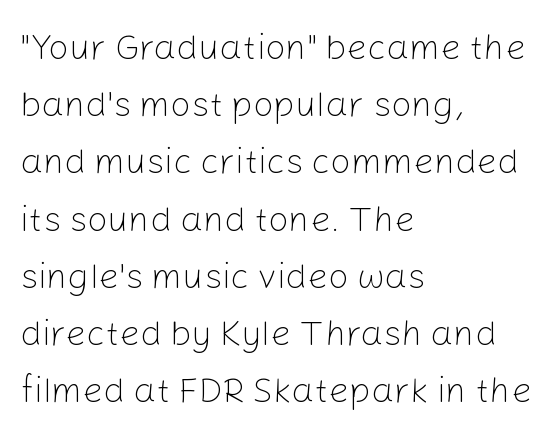
{"serif": "no", "italic": "no", "bold": "no", "weight": "light", "width": "normal", "stroke_contrast": "low", "x_height": "medium", "monospaced": "no", "underline": "no", "align": "left", "line_spacing": "normal", "line_spacing_ratio": 1.59, "letter_spacing": "normal", "letter_spacing_em": 0.0, "glyph_px": 36}
